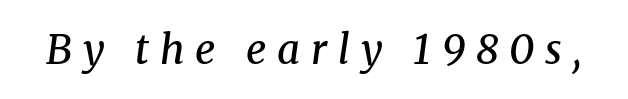
{"serif": "yes", "italic": "yes", "lean": "right", "slant_degrees": 8, "bold": "semi", "weight": "semibold", "width": "normal", "stroke_contrast": "medium", "x_height": "medium", "monospaced": "no", "underline": "no", "letter_spacing": "wide", "letter_spacing_em": 0.27, "glyph_px": 40}
